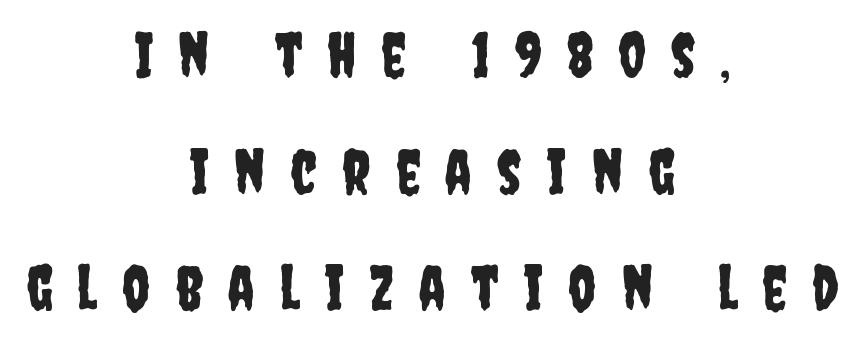
Here the designer chose a conventional face with non-uniform glyph widths. No word sits above an underline. Neither beginnings nor endings align; midpoints do. Words appear elongated and porous because spacing is wide. Is this a sans? Yes — the strokes have no serifs.
